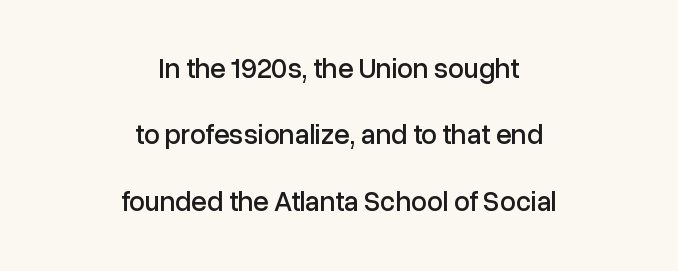
The image shows 28 px sans-serif type, upright; set centered, loose line spacing (2.37x), normal letter spacing, not underlined; low stroke contrast and a medium x-height.
